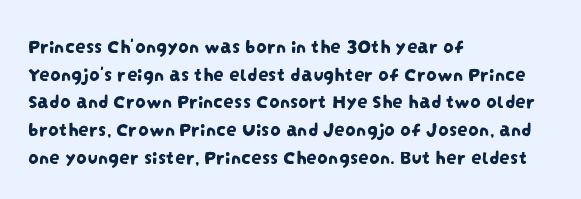
The image shows 21 px text type; set left-aligned, normal line spacing (1.32x), normal letter spacing, not underlined.
